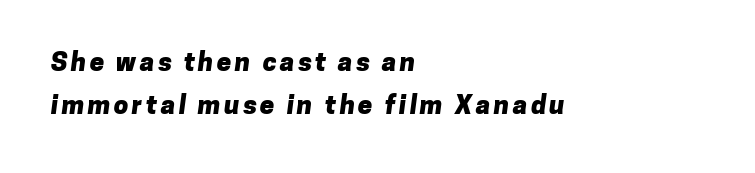
The image shows 26 px bold type; set left-aligned, normal line spacing (1.66x), not underlined.
